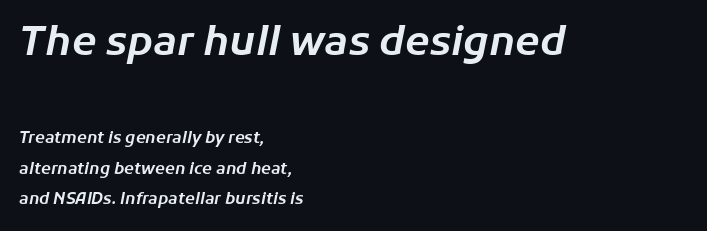
{"italic": "yes", "lean": "right", "slant_degrees": 11, "width": "normal", "stroke_contrast": "low", "x_height": "medium", "monospaced": "no", "underline": "no", "align": "left", "line_spacing": "loose", "line_spacing_ratio": 1.92, "letter_spacing": "normal", "letter_spacing_em": 0.0, "larger_block": "first", "size_ratio": 2.5, "glyph_px": 40}
